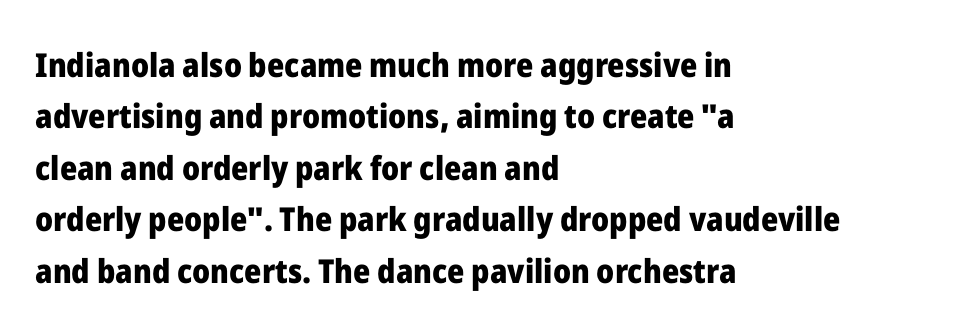
Q: Is the text bold? A: Yes.
Q: Is the text italic (slanted)? A: No, it is upright.
Q: Is the typeface a serif or a sans-serif typeface? A: Sans-serif.
Q: Is the text underlined? A: No.
Q: How is the paragraph aligned? A: Left-aligned.
Q: Is the spacing between letters normal or unusually wide? A: Normal.
Q: Is the spacing between lines tight, normal or loose? A: Normal.
Q: Width (condensed, normal, or wide)? A: Normal.
Q: Stroke contrast? A: Low.
Q: x-height? A: Medium.
Q: Monospaced? A: No.
